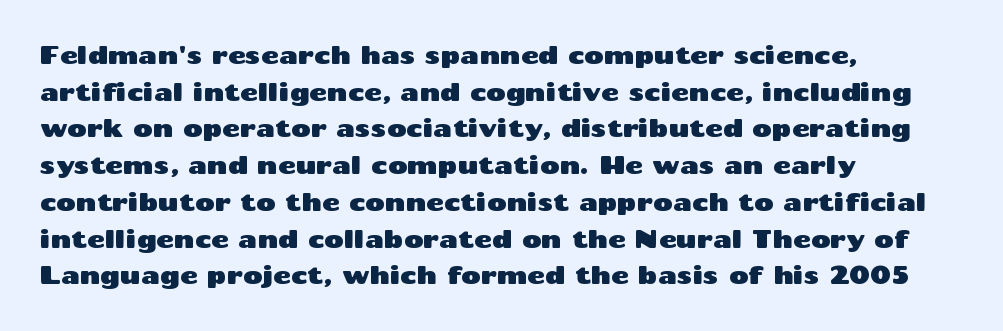
Q: Is the text italic (slanted)? A: No, it is upright.
Q: Is the text underlined? A: No.
Q: How is the paragraph aligned? A: Left-aligned.
Q: Is the spacing between letters normal or unusually wide? A: Normal.
Q: Is the spacing between lines tight, normal or loose? A: Normal.
